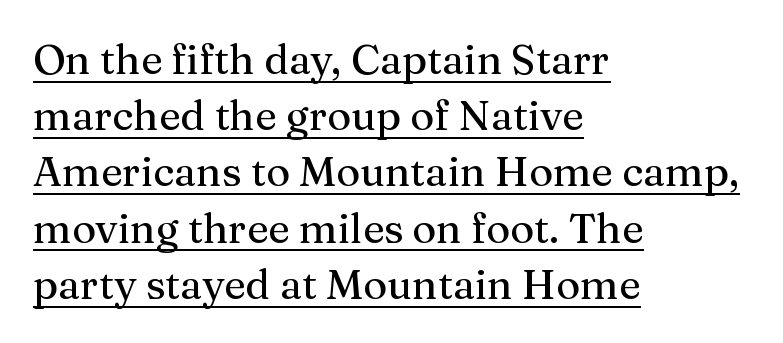
The image shows 41 px serif type, upright; set left-aligned, normal line spacing (1.37x), normal letter spacing, underlined; medium stroke contrast and a medium x-height.
